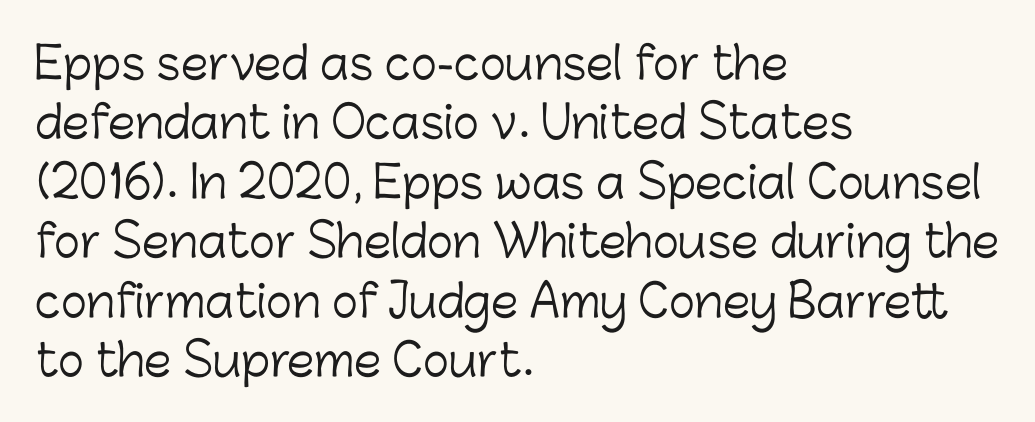
The face used here is proportionally spaced, like ordinary book or web type. Serif or sans? Sans — the stroke terminals are bare. The letterforms sit at book weight or below. Each line starts at the same left margin while the right side varies. Glance below the letters and you will spot only blank space.
